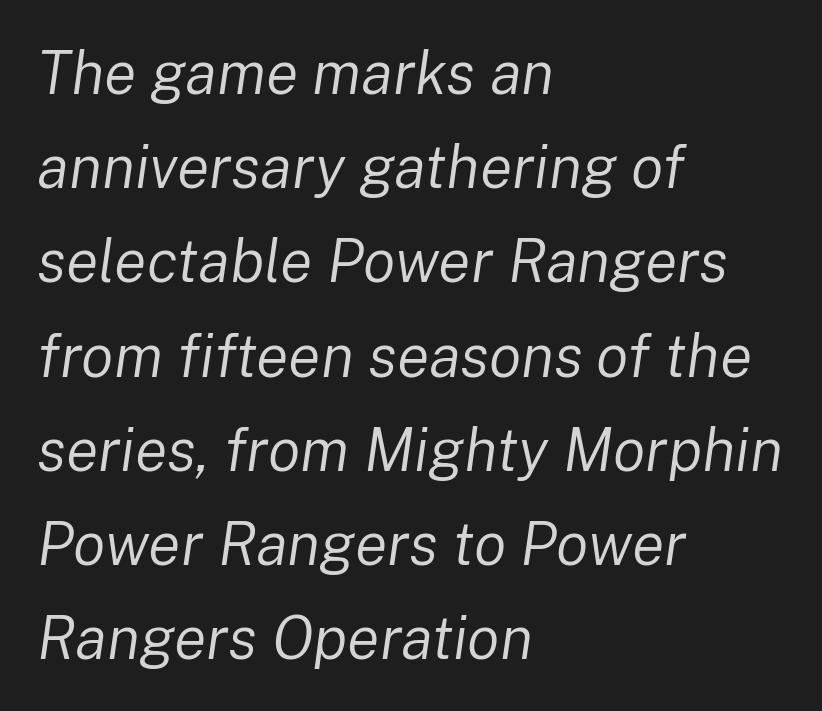
Q: Is the text bold? A: No.
Q: Is the text italic (slanted)? A: Yes, it leans right by about 8 degrees.
Q: Is the text underlined? A: No.
Q: How is the paragraph aligned? A: Left-aligned.
Q: Is the spacing between letters normal or unusually wide? A: Normal.
Q: Is the spacing between lines tight, normal or loose? A: Normal.
Q: Width (condensed, normal, or wide)? A: Normal.
Q: Stroke contrast? A: Low.
Q: x-height? A: Medium.
Q: Monospaced? A: No.
